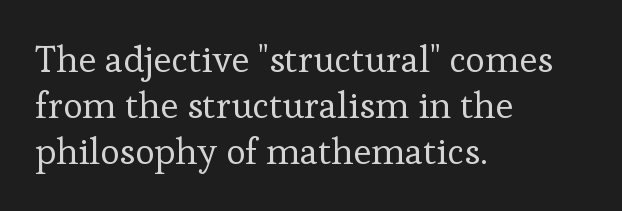
{"serif": "yes", "italic": "no", "bold": "no", "weight": "regular", "width": "normal", "stroke_contrast": "low", "x_height": "medium", "monospaced": "no", "underline": "no", "align": "left", "line_spacing": "normal", "line_spacing_ratio": 1.25, "letter_spacing": "normal", "letter_spacing_em": 0.0, "glyph_px": 37}
